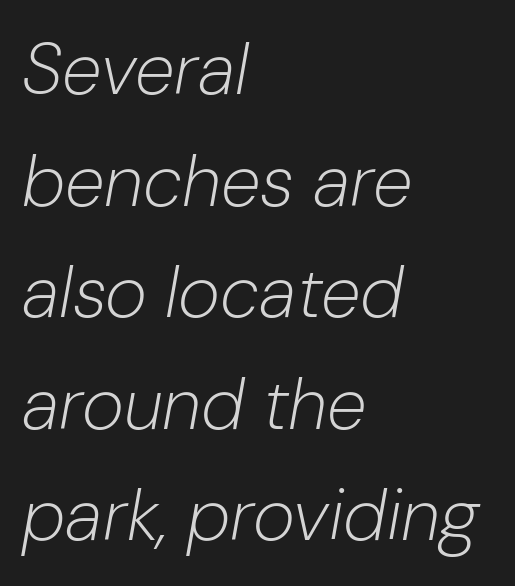
Q: Is the text bold? A: No.
Q: Is the text italic (slanted)? A: Yes, it leans right by about 10 degrees.
Q: Is the text underlined? A: No.
Q: How is the paragraph aligned? A: Left-aligned.
Q: Is the spacing between letters normal or unusually wide? A: Normal.
Q: Is the spacing between lines tight, normal or loose? A: Normal.
Q: Width (condensed, normal, or wide)? A: Normal.
Q: Stroke contrast? A: Low.
Q: x-height? A: Medium.
Q: Monospaced? A: No.
